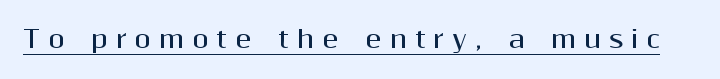
Q: Is the text bold? A: Yes.
Q: Is the text italic (slanted)? A: No, it is upright.
Q: Is the text underlined? A: Yes.
Q: Is the spacing between letters normal or unusually wide? A: Unusually wide.
